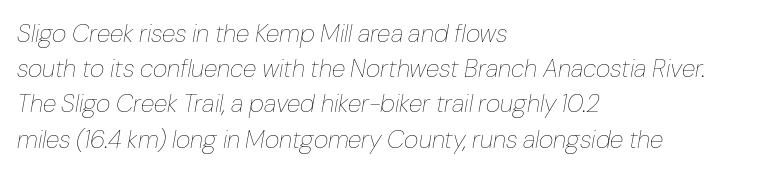
{"italic": "yes", "lean": "right", "slant_degrees": 10, "bold": "no", "underline": "no", "align": "left", "line_spacing": "normal", "line_spacing_ratio": 1.41, "letter_spacing": "normal", "letter_spacing_em": 0.0, "glyph_px": 25}
